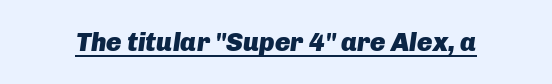
The image shows 26 px bold type, italic (leaning right); set normal letter spacing, underlined.
